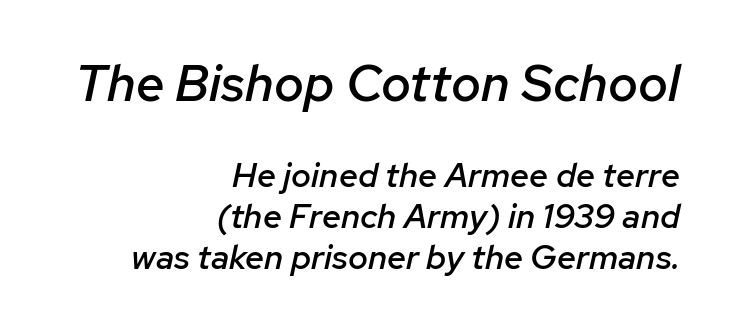
Nobody drew a line under any word here. The letters advance in unequal steps, a hallmark of proportional type. The setting favours the right margin, as signatures and pull-quotes sometimes do. Between these two stacked blocks, the higher one wins on size.
